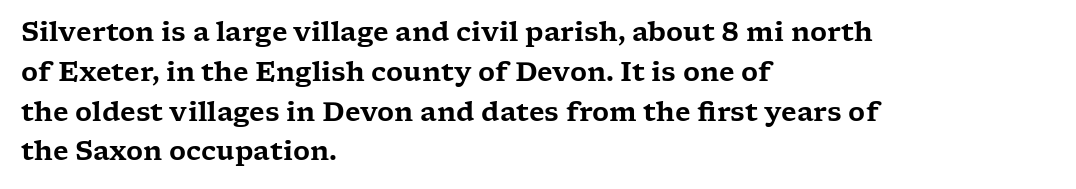
Q: Is the text italic (slanted)? A: No, it is upright.
Q: Is the text underlined? A: No.
Q: How is the paragraph aligned? A: Left-aligned.
Q: Is the spacing between letters normal or unusually wide? A: Normal.
Q: Is the spacing between lines tight, normal or loose? A: Normal.
